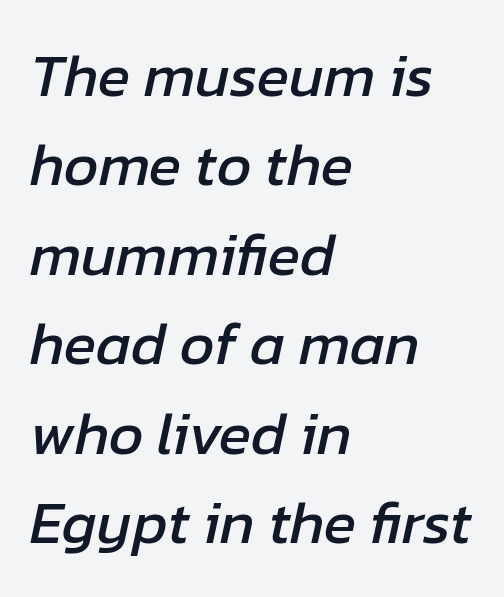
Q: Is the text italic (slanted)? A: Yes, it leans right by about 12 degrees.
Q: Is the text underlined? A: No.
Q: How is the paragraph aligned? A: Left-aligned.
Q: Is the spacing between letters normal or unusually wide? A: Normal.
Q: Is the spacing between lines tight, normal or loose? A: Normal.
Q: Width (condensed, normal, or wide)? A: Normal.
Q: Stroke contrast? A: Low.
Q: x-height? A: Medium.
Q: Monospaced? A: No.
